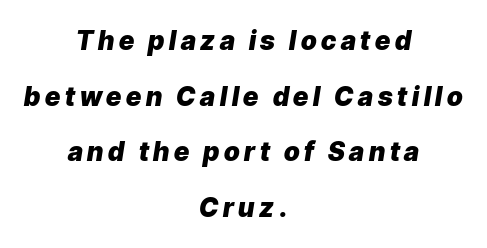
Q: Is the text bold? A: Yes.
Q: Is the text italic (slanted)? A: Yes, it leans right by about 9 degrees.
Q: Is the text underlined? A: No.
Q: How is the paragraph aligned? A: Centered.
Q: Is the spacing between lines tight, normal or loose? A: Loose.
